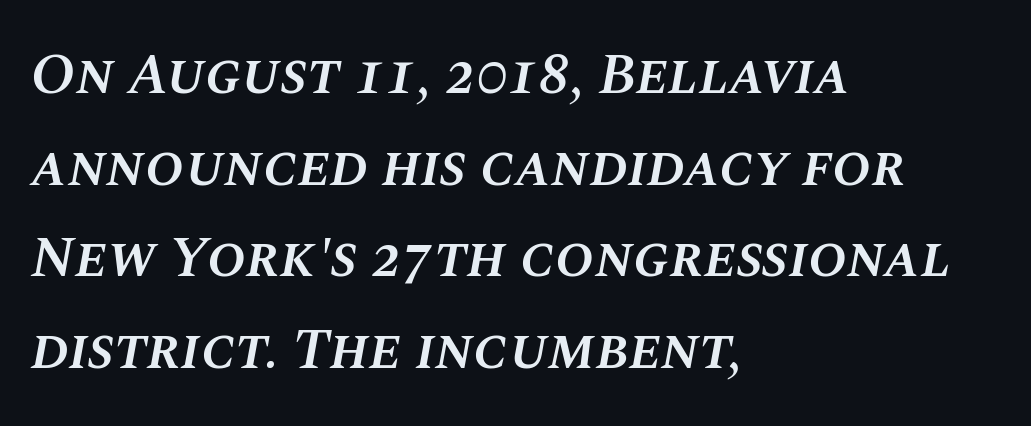
Underlining? Definitely not there. Typesetter's note: demi weight, one step under bold. Leading: standard. The axis of the letterforms is tilted away from vertical. Here the designer chose a conventional face with non-uniform glyph widths.
